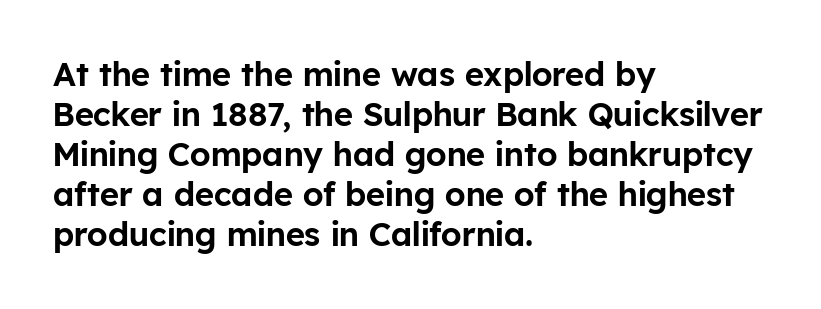
The image shows 33 px sans-serif type, upright; set left-aligned, line spacing 1.21x, normal letter spacing, not underlined; low stroke contrast and a medium x-height.
